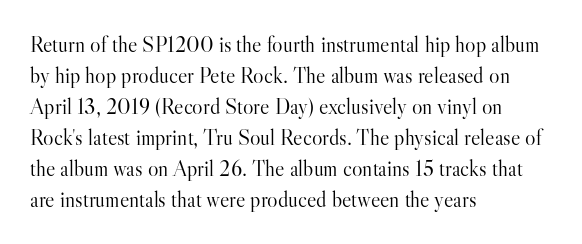
Q: Is the text bold? A: No.
Q: Is the text italic (slanted)? A: No, it is upright.
Q: Is the text underlined? A: No.
Q: How is the paragraph aligned? A: Left-aligned.
Q: Is the spacing between letters normal or unusually wide? A: Normal.
Q: Is the spacing between lines tight, normal or loose? A: Normal.
